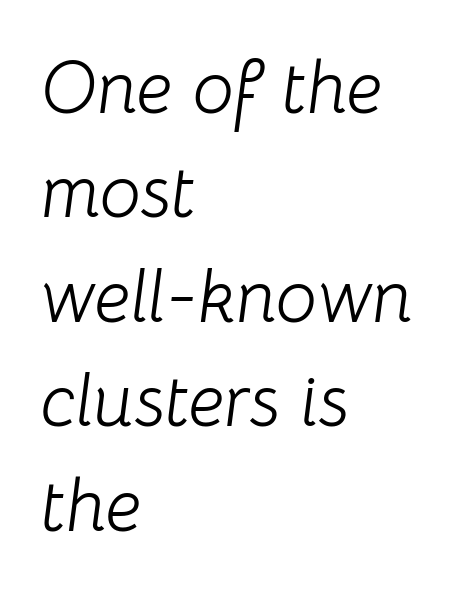
{"italic": "yes", "lean": "right", "slant_degrees": 8, "bold": "no", "weight": "light", "width": "normal", "stroke_contrast": "low", "x_height": "medium", "monospaced": "no", "underline": "no", "align": "left", "line_spacing": "normal", "line_spacing_ratio": 1.43, "letter_spacing": "normal", "letter_spacing_em": 0.0, "glyph_px": 73}
